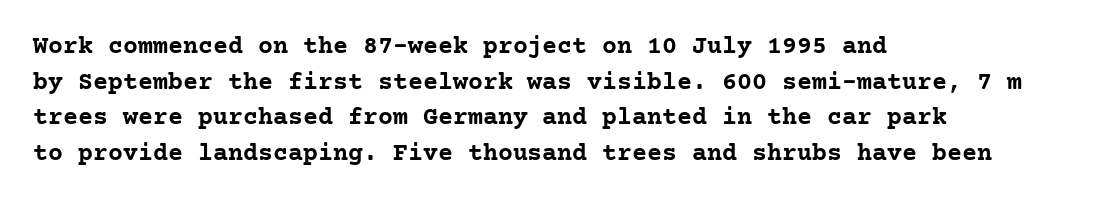
{"italic": "no", "bold": "yes", "underline": "no", "align": "left", "line_spacing": "normal", "line_spacing_ratio": 1.43, "letter_spacing": "normal", "letter_spacing_em": 0.0, "glyph_px": 25}
